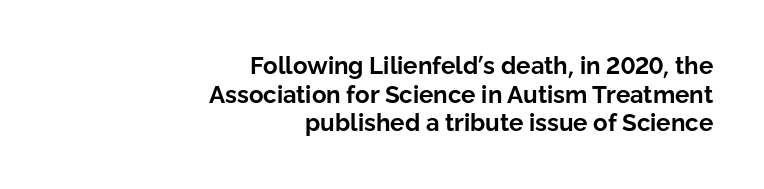
Only glyphs here, with clear space below each row. It's the straight-up-and-down kind of type. Set as a true bold cut, around the 700 mark. The horizontal fit of the characters is conventional and even.
